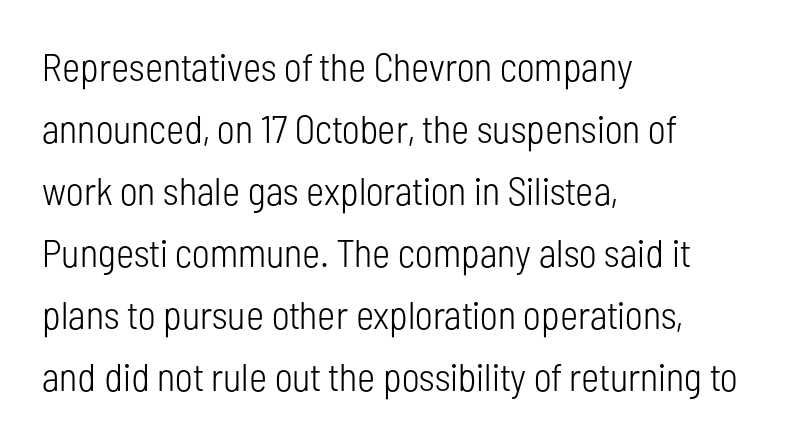
{"serif": "no", "italic": "no", "bold": "no", "weight": "light", "width": "condensed", "stroke_contrast": "low", "x_height": "medium", "monospaced": "no", "underline": "no", "align": "left", "line_spacing": "normal", "line_spacing_ratio": 1.59, "letter_spacing": "normal", "letter_spacing_em": 0.0, "glyph_px": 39}
